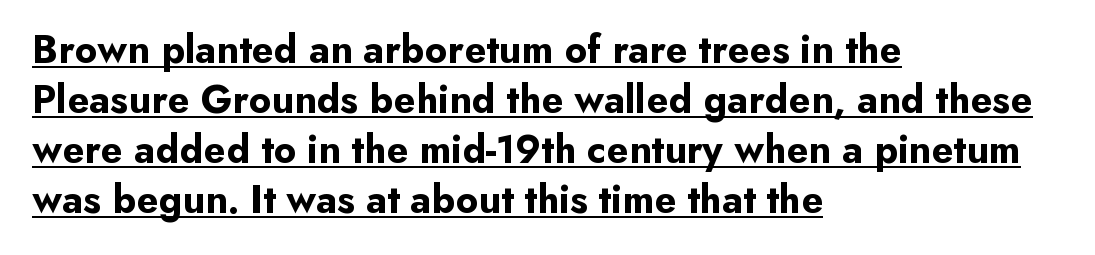
How are the letters spaced? Ordinarily, with no added tracking. Are there feet on the stems? There aren't — it's a sans. All the whitespace from short lines collects on the right. Here the designer chose a conventional face with non-uniform glyph widths. Notice how thick the strokes are: this is what a full bold looks like. Regarding leading, the lines here are spaced in the standard way.
